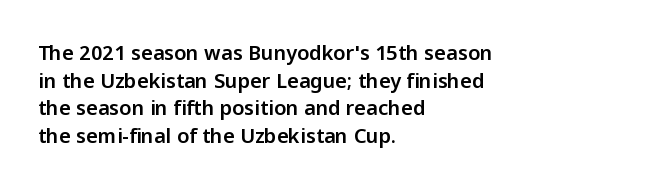
The image shows 20 px text type, upright; set left-aligned, normal line spacing (1.38x), normal letter spacing, not underlined.
